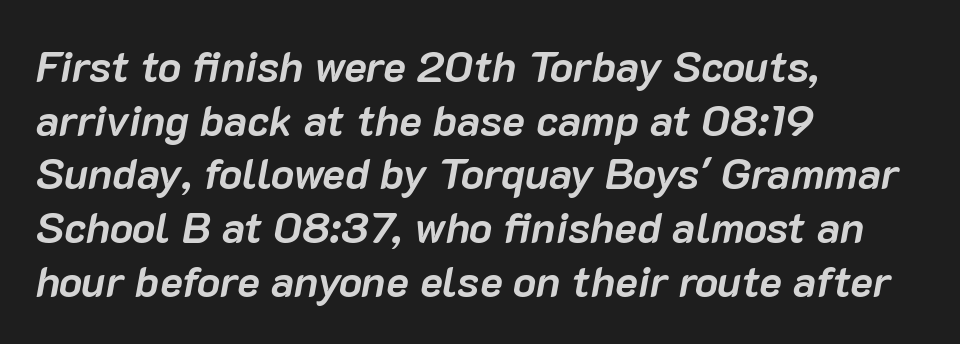
Each row of text sits above clean, open space. Slanted lettering throughout. Each glyph is drawn with heavy, bold strokes. Visually the block forms a straight wall on the left and a jagged coastline on the right.
